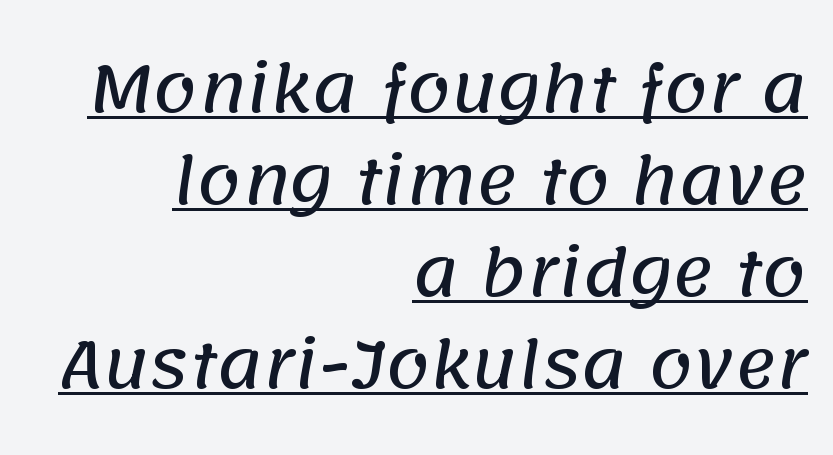
The image shows 63 px sans-serif type; set right-aligned, normal line spacing (1.46x), normal letter spacing, underlined; low stroke contrast and a large x-height.
